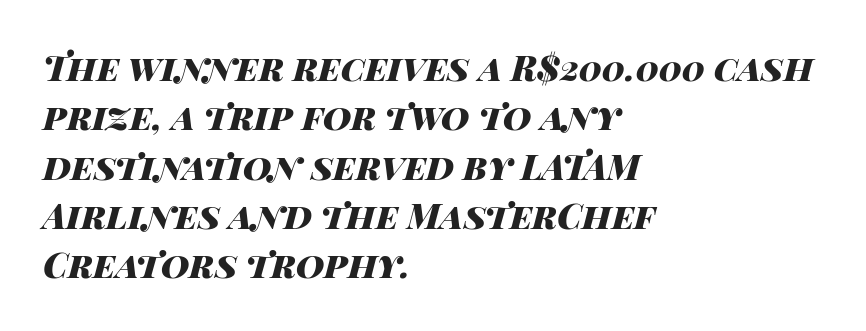
Q: Is the text bold? A: Yes.
Q: Is the text italic (slanted)? A: Yes, it leans right by about 14 degrees.
Q: Is the text underlined? A: No.
Q: How is the paragraph aligned? A: Left-aligned.
Q: Is the spacing between letters normal or unusually wide? A: Normal.
Q: Is the spacing between lines tight, normal or loose? A: Normal.
Q: Width (condensed, normal, or wide)? A: Wide.
Q: Stroke contrast? A: High.
Q: x-height? A: Large.
Q: Monospaced? A: No.
